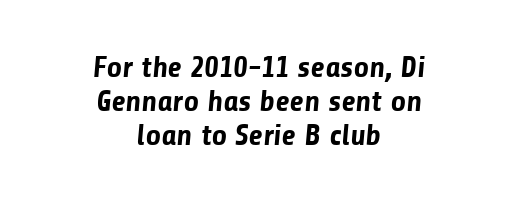
{"serif": "no", "bold": "yes", "weight": "bold", "width": "normal", "stroke_contrast": "low", "x_height": "medium", "monospaced": "no", "underline": "no", "align": "center", "line_spacing": "tight", "line_spacing_ratio": 1.13, "letter_spacing": "normal", "letter_spacing_em": 0.0, "glyph_px": 30}
